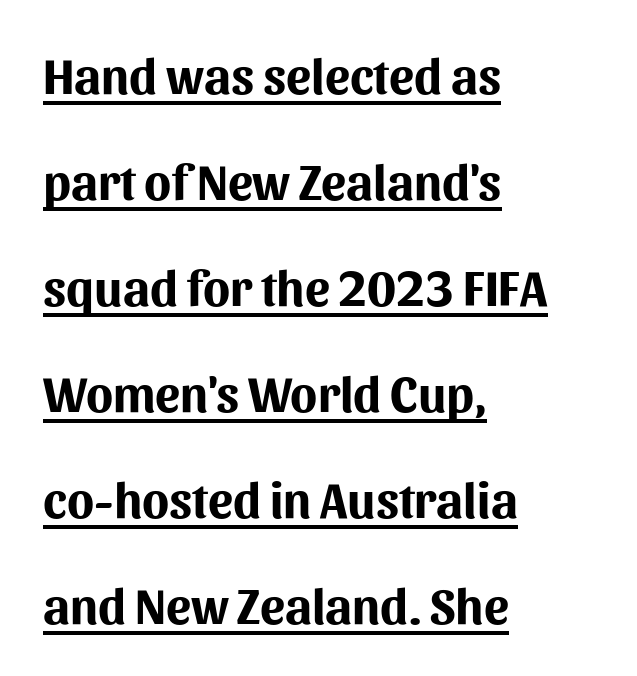
{"serif": "no", "italic": "no", "bold": "yes", "weight": "bold", "width": "normal", "stroke_contrast": "medium", "x_height": "medium", "monospaced": "no", "underline": "yes", "align": "left", "line_spacing": "loose", "line_spacing_ratio": 2.12, "letter_spacing": "normal", "letter_spacing_em": 0.0, "glyph_px": 50}
